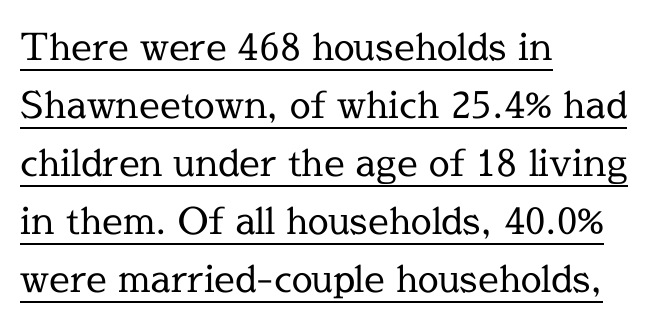
These lines are set flush left with a ragged right edge. Emphasis is given by a line drawn under the lettering. What kind of face is this? One with serifs. Note the varied advance widths — an 'i' is clearly narrower than an 'm'.
